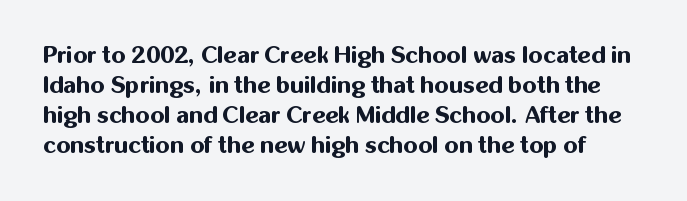
{"italic": "no", "bold": "yes", "underline": "no", "line_spacing": "normal", "line_spacing_ratio": 1.3, "letter_spacing": "normal", "letter_spacing_em": 0.0, "glyph_px": 23}
